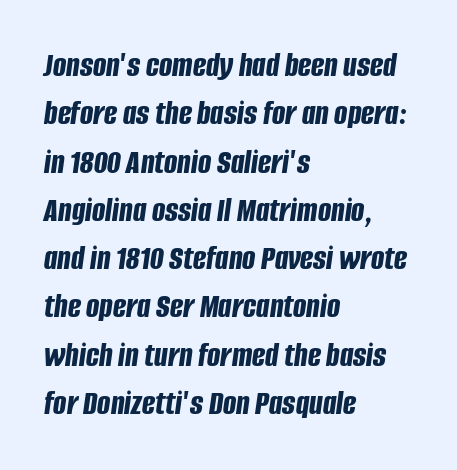
When letters slant like this, we call the style italic. What weight is shown? A full bold with thick strokes. Do the characters align in a grid? No, the font is proportional. The area under the type is left untouched.
